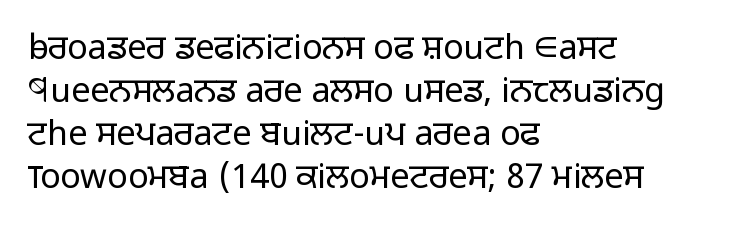
{"serif": "no", "italic": "no", "bold": "no", "weight": "light", "width": "normal", "stroke_contrast": "low", "x_height": "medium", "monospaced": "no", "underline": "no", "align": "left", "line_spacing": "normal", "line_spacing_ratio": 1.26, "letter_spacing": "normal", "letter_spacing_em": 0.0, "glyph_px": 34}
